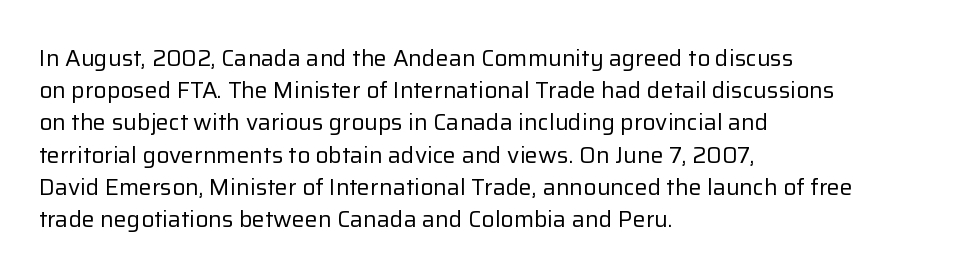
Q: Is the text bold? A: No.
Q: Is the text italic (slanted)? A: No, it is upright.
Q: Is the text underlined? A: No.
Q: How is the paragraph aligned? A: Left-aligned.
Q: Is the spacing between letters normal or unusually wide? A: Normal.
Q: Is the spacing between lines tight, normal or loose? A: Normal.
